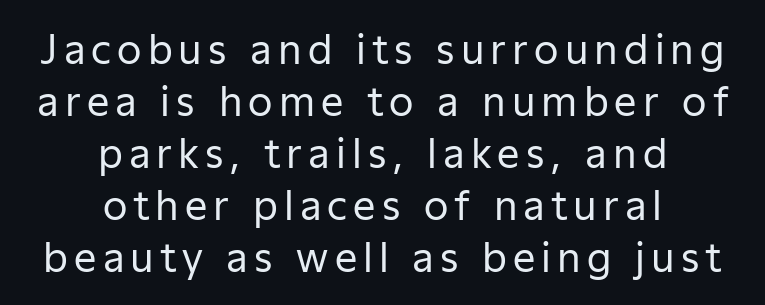
{"serif": "no", "italic": "no", "bold": "no", "weight": "regular", "width": "normal", "stroke_contrast": "low", "x_height": "medium", "monospaced": "no", "underline": "no", "align": "center", "line_spacing": "normal", "line_spacing_ratio": 1.3, "glyph_px": 40}
